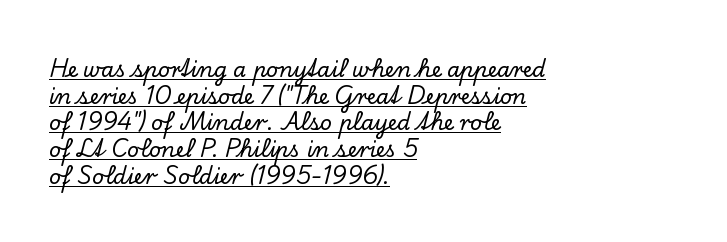
Teacher's note: observe the even left margin — that is flush-left alignment. Letter spacing: default. Rows of type keep a routine distance in the vertical direction. This is underlined copy, the kind a proofreader might mark for attention.
